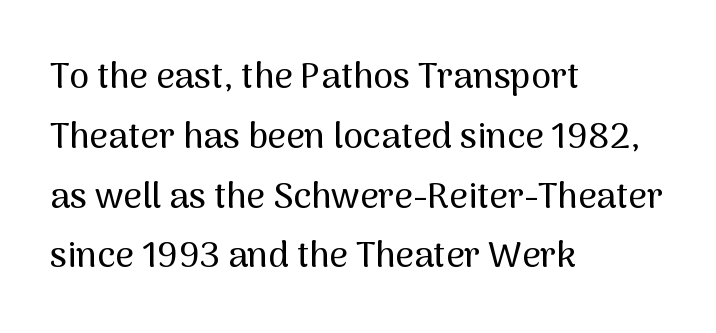
Quick note: not italic, upright. If you drew a ruler down the left edge, every line would touch it. Nope, no serifs anywhere on these letters. Students, note that the glyphs here touch the page at normal intervals. These lines are rendered in a variable-pitch font.
